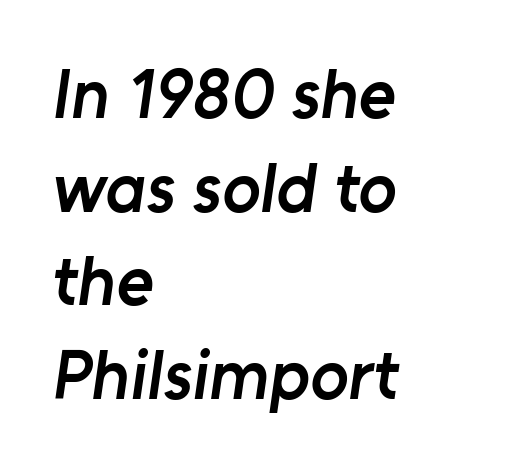
{"serif": "no", "bold": "semi", "weight": "semibold", "width": "normal", "stroke_contrast": "low", "x_height": "medium", "monospaced": "no", "underline": "no", "align": "left", "line_spacing": "normal", "line_spacing_ratio": 1.32, "letter_spacing": "normal", "letter_spacing_em": 0.0, "glyph_px": 71}
